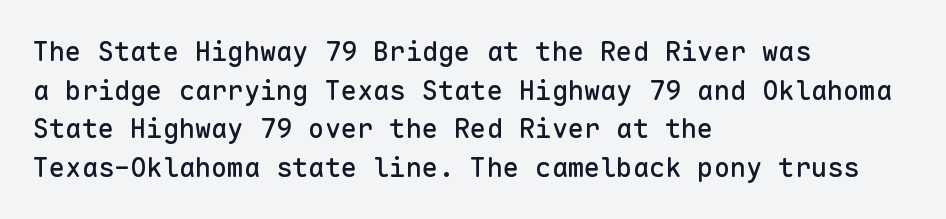
Tracking value appears to be zero — textbook default spacing. The font's upright variant was chosen for this text. Alignment: flush left. Rows of type keep a routine distance in the vertical direction. This rendering features lettering with no underline.
